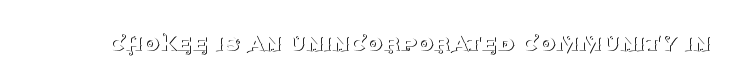
{"italic": "no", "bold": "no", "underline": "no", "letter_spacing": "normal", "letter_spacing_em": 0.0, "glyph_px": 27}
